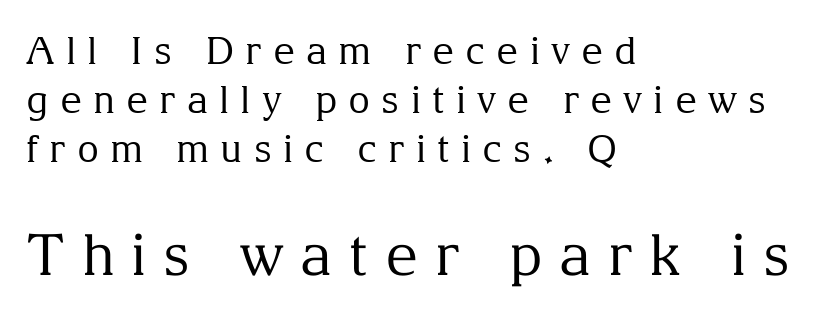
The image shows 57 px regular-weight serif type, upright; set left-aligned, normal line spacing (1.29x), unusually wide letter spacing (+0.29 em), not underlined; the second (bottom) block is 1.5x larger; medium stroke contrast and a medium x-height.
